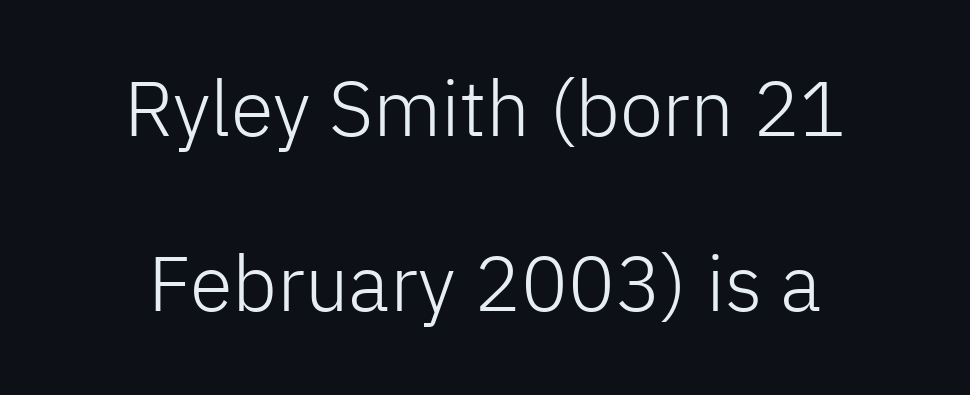
The image shows 78 px light sans-serif type, upright; set centered, loose line spacing (2.24x), normal letter spacing, not underlined; low stroke contrast and a medium x-height.
